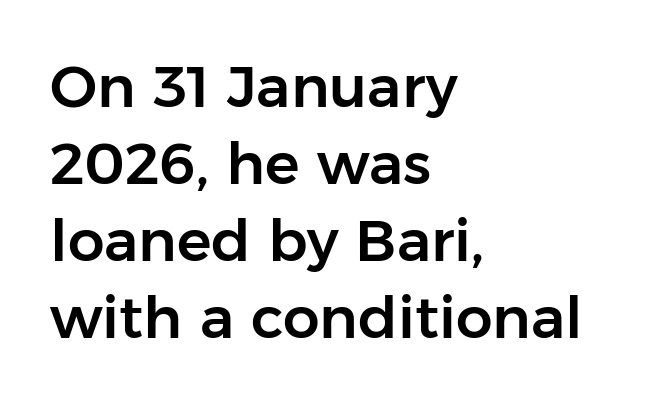
{"serif": "no", "italic": "no", "width": "normal", "stroke_contrast": "low", "x_height": "medium", "monospaced": "no", "underline": "no", "align": "left", "line_spacing": "normal", "line_spacing_ratio": 1.33, "letter_spacing": "normal", "letter_spacing_em": 0.0, "glyph_px": 58}
